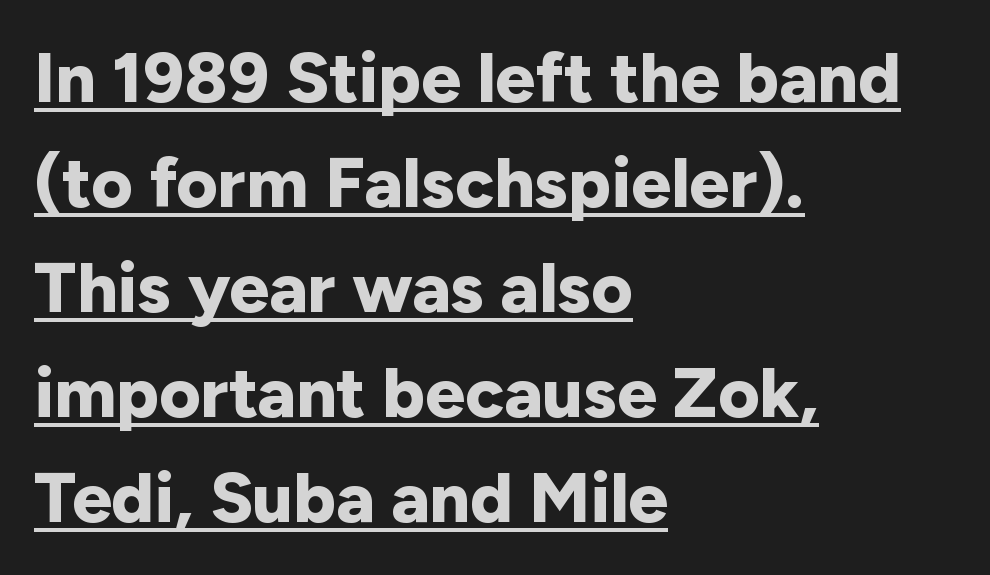
The image shows 71 px bold sans-serif type, upright; set left-aligned, normal line spacing (1.48x), normal letter spacing, underlined; low stroke contrast and a medium x-height.
